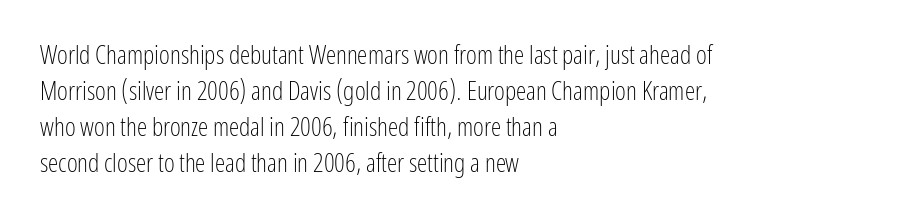
The characters are drawn with everyday or finer stroke widths. Line beginnings align vertically; line endings do not. Rule under the text: the space is simply empty. Words appear dense and cohesive because spacing is normal. Whoever set this chose a conventional vertical rhythm. Rendered with straight, roman letterforms.
